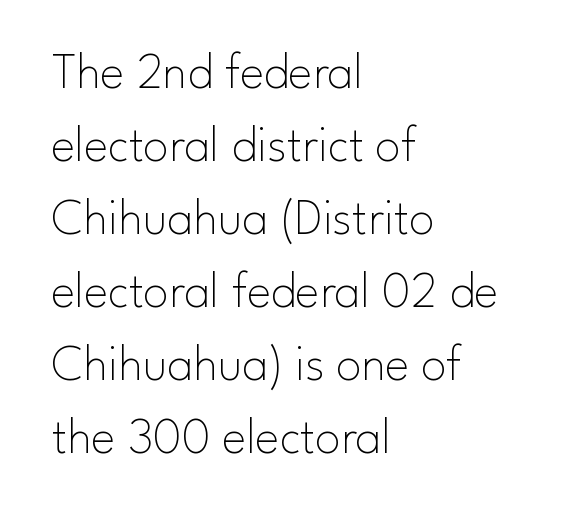
The image shows 51 px thin sans-serif type, upright; set left-aligned, normal line spacing (1.43x), normal letter spacing, not underlined; low stroke contrast and a small x-height.
